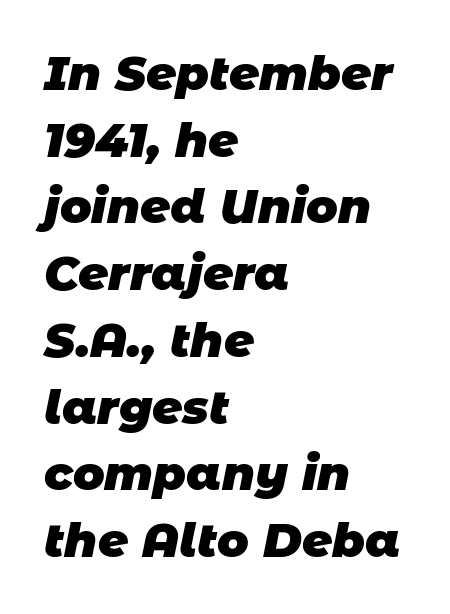
Q: Is the text bold? A: Yes.
Q: Is the typeface a serif or a sans-serif typeface? A: Sans-serif.
Q: Is the text underlined? A: No.
Q: How is the paragraph aligned? A: Left-aligned.
Q: Is the spacing between letters normal or unusually wide? A: Normal.
Q: Is the spacing between lines tight, normal or loose? A: Normal.
Q: Width (condensed, normal, or wide)? A: Normal.
Q: Stroke contrast? A: Low.
Q: x-height? A: Large.
Q: Monospaced? A: No.
